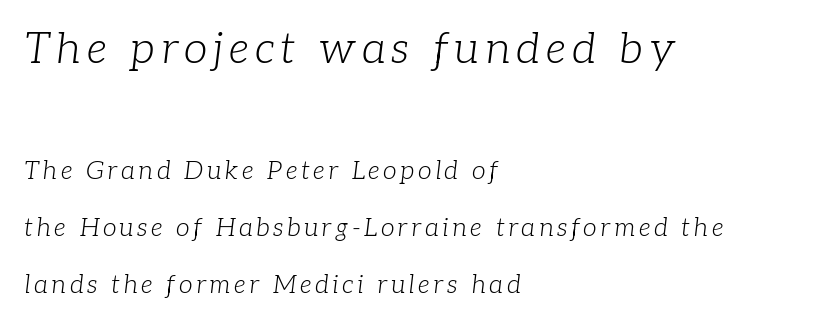
The upper block of text is set noticeably larger than the block beneath it. Note: serifs present on the glyphs. A typesetter would call this leading open, well beyond the default. The passage shown is not underscored anywhere. Where is the straight margin? On the left.
